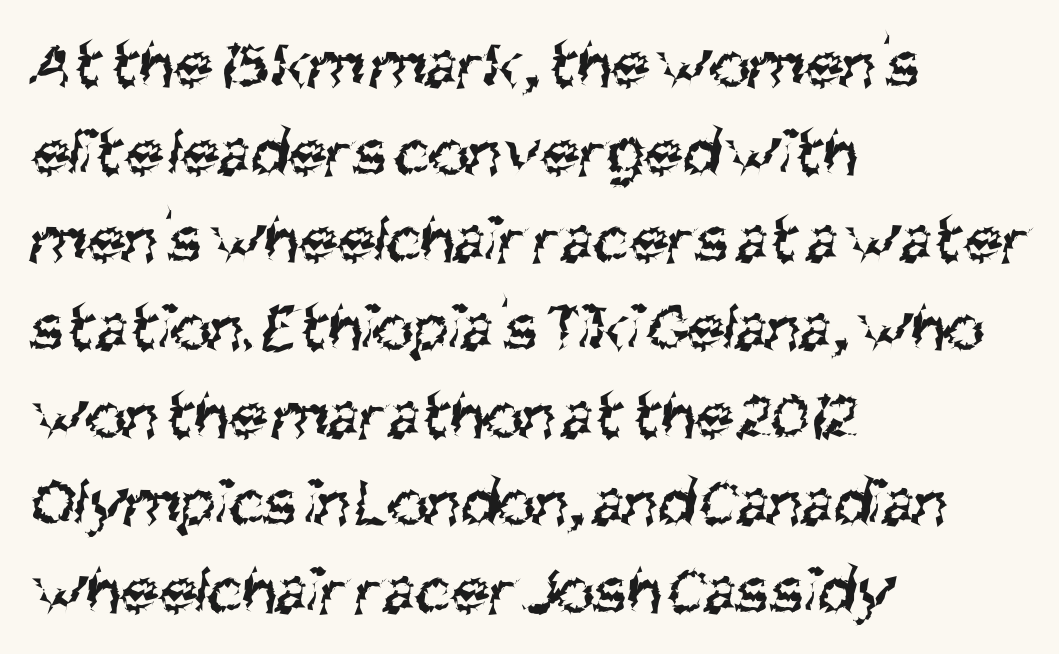
Interline gaps are of average width in this sample. Type style note: lacks serifs. The passage shown is typed in a proportional face where columns would drift. The cut favours lightness, reaching ordinary text weight at its darkest.
